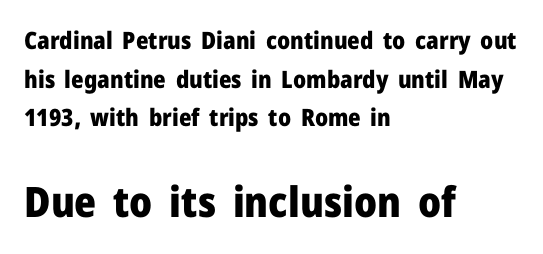
{"serif": "no", "italic": "no", "bold": "yes", "weight": "heavy", "width": "normal", "stroke_contrast": "low", "x_height": "medium", "monospaced": "no", "underline": "no", "align": "left", "line_spacing": "normal", "line_spacing_ratio": 1.61, "letter_spacing": "normal", "letter_spacing_em": 0.0, "larger_block": "second", "size_ratio": 1.75, "glyph_px": 42}
